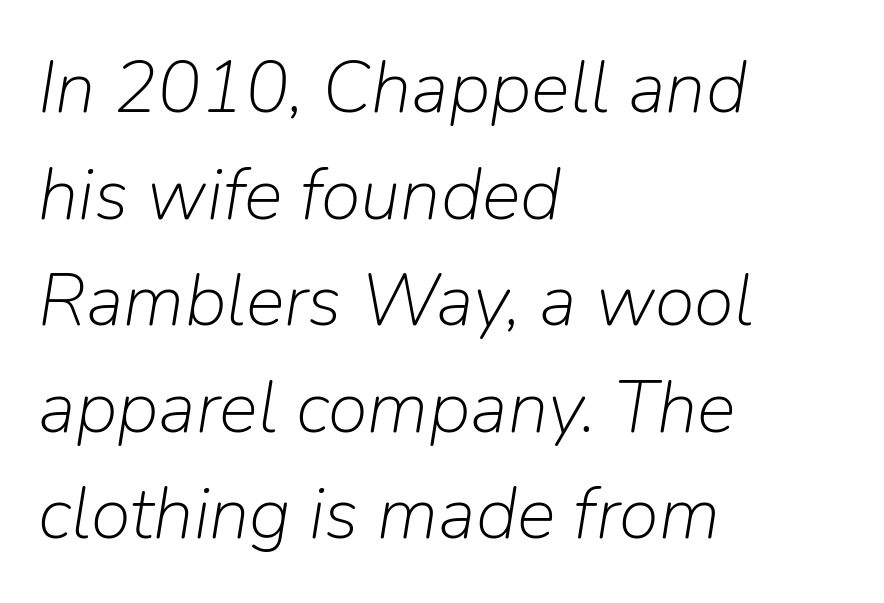
{"italic": "yes", "lean": "right", "slant_degrees": 9, "bold": "no", "weight": "light", "width": "normal", "stroke_contrast": "low", "x_height": "medium", "monospaced": "no", "underline": "no", "align": "left", "line_spacing": "normal", "line_spacing_ratio": 1.46, "letter_spacing": "normal", "letter_spacing_em": 0.0, "glyph_px": 73}
